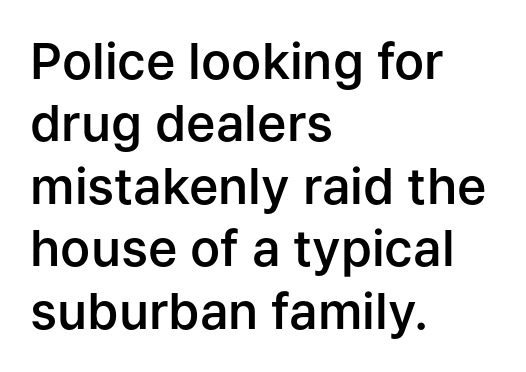
Q: Is the text bold? A: Semi-bold.
Q: Is the text italic (slanted)? A: No, it is upright.
Q: Is the typeface a serif or a sans-serif typeface? A: Sans-serif.
Q: Is the text underlined? A: No.
Q: How is the paragraph aligned? A: Left-aligned.
Q: Is the spacing between letters normal or unusually wide? A: Normal.
Q: Is the spacing between lines tight, normal or loose? A: Normal.
Q: Width (condensed, normal, or wide)? A: Normal.
Q: Stroke contrast? A: Low.
Q: x-height? A: Medium.
Q: Monospaced? A: No.
